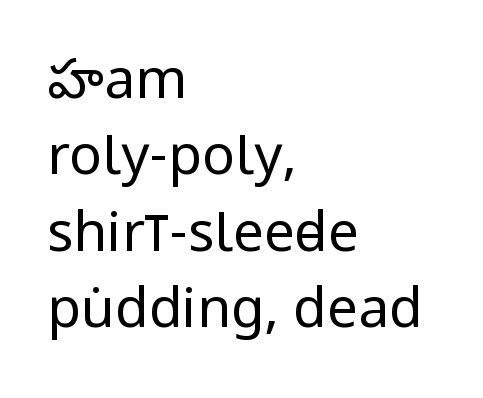
Do the characters align in a grid? No, the font is proportional. Vertical strokes here are truly vertical. Check the space under the baseline: it is left empty. Stroke mass is kept to a normal reading level or below.
